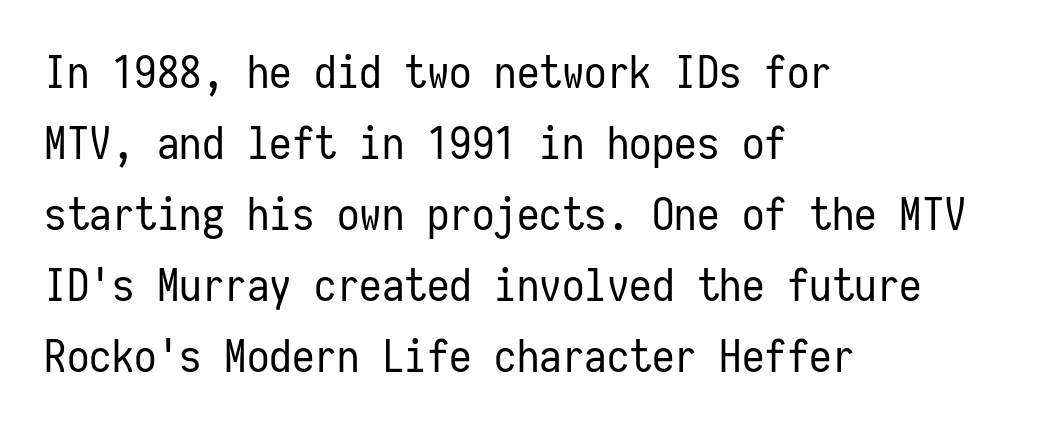
Q: Is the text bold? A: No.
Q: Is the text italic (slanted)? A: No, it is upright.
Q: Is the typeface a serif or a sans-serif typeface? A: Sans-serif.
Q: Is the text underlined? A: No.
Q: How is the paragraph aligned? A: Left-aligned.
Q: Is the spacing between letters normal or unusually wide? A: Normal.
Q: Is the spacing between lines tight, normal or loose? A: Normal.
Q: Width (condensed, normal, or wide)? A: Condensed.
Q: Stroke contrast? A: Low.
Q: x-height? A: Medium.
Q: Monospaced? A: Yes.
